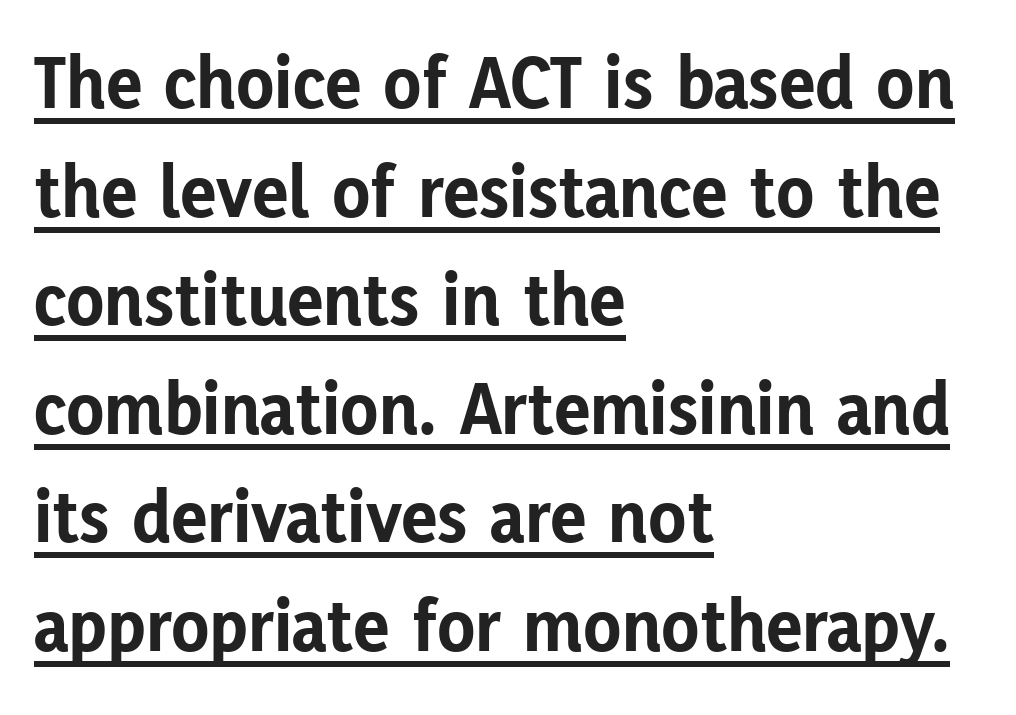
The image shows 77 px bold sans-serif type, upright; set left-aligned, normal line spacing (1.41x), normal letter spacing, underlined; low stroke contrast and a medium x-height.
